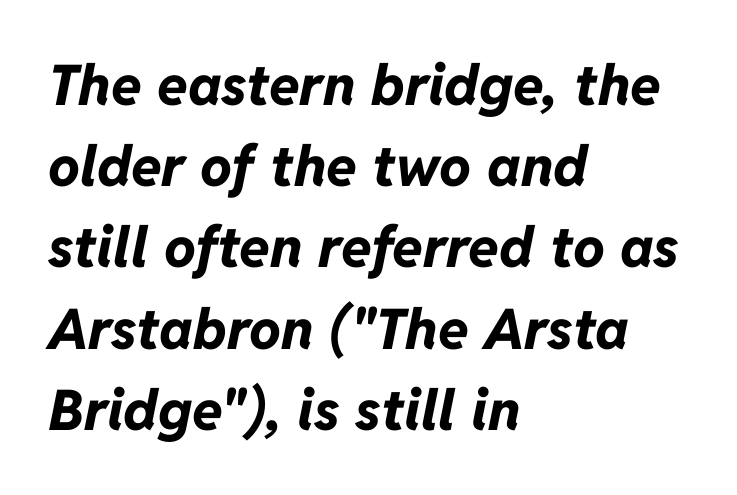
The image shows 56 px bold type, italic (leaning right); set left-aligned, normal line spacing (1.45x), normal letter spacing, not underlined; low stroke contrast and a medium x-height.
